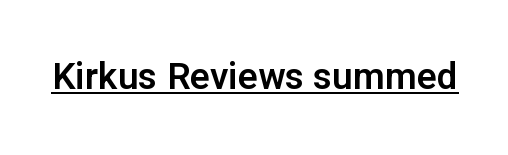
{"serif": "no", "italic": "no", "width": "normal", "stroke_contrast": "low", "x_height": "medium", "monospaced": "no", "underline": "yes", "letter_spacing": "normal", "letter_spacing_em": 0.0, "glyph_px": 37}
